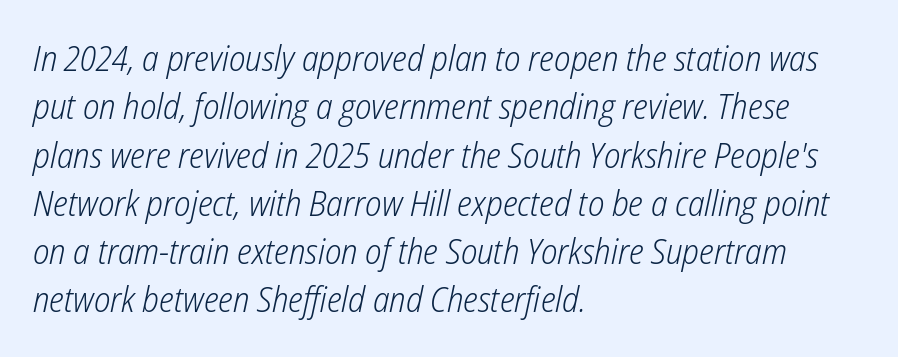
The image shows 35 px light, condensed type, italic (leaning right); set left-aligned, normal line spacing (1.38x), normal letter spacing, not underlined; low stroke contrast and a medium x-height.
